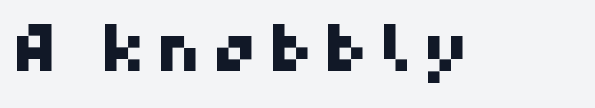
Q: Is the typeface a serif or a sans-serif typeface? A: Sans-serif.
Q: Is the text underlined? A: No.
Q: Width (condensed, normal, or wide)? A: Normal.
Q: Stroke contrast? A: High.
Q: x-height? A: Medium.
Q: Monospaced? A: No.
